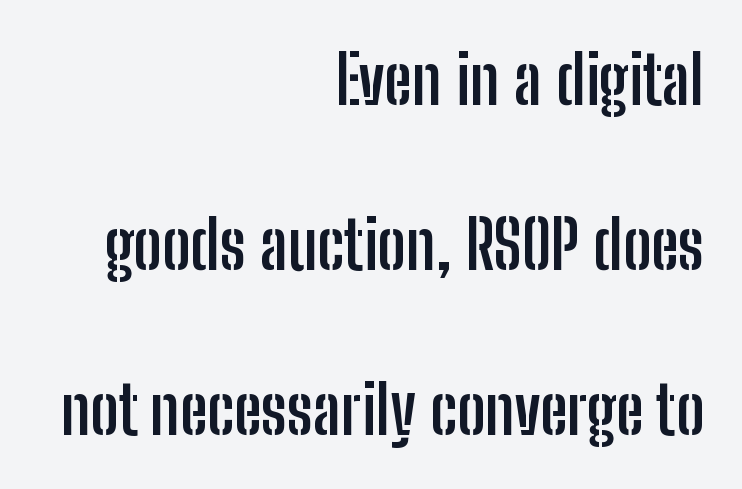
These lines are rendered in a variable-pitch font. You could fit nearly another row in the gap between these rows. Rule under the text: the space is simply empty. Posture: upright roman. The text was rendered using a sans face with plain stroke endings.
